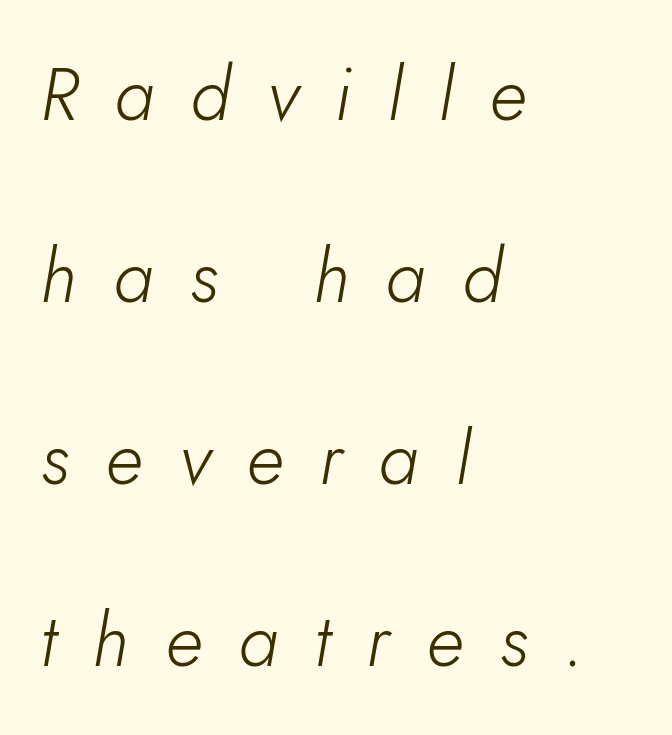
Does the copy run flush right? No — it runs flush left. A clean baseline with only descenders dipping below it. Designer's note — italics engaged. The lines are spread far apart with generous leading. Vertical stems look standard width or narrower in stroke.
